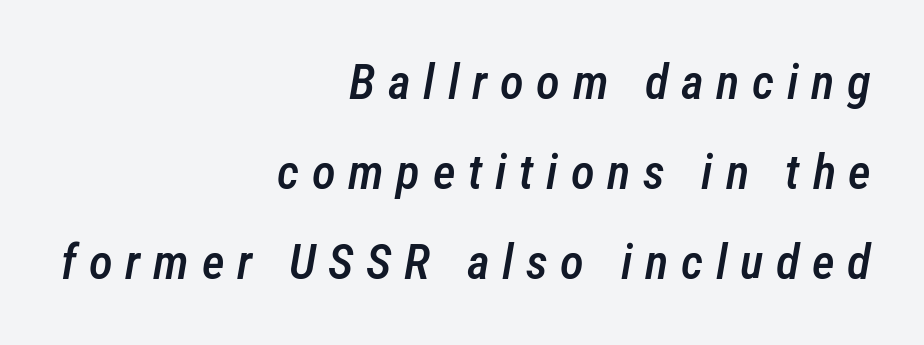
Q: Is the text bold? A: Semi-bold.
Q: Is the text italic (slanted)? A: Yes, it leans right by about 12 degrees.
Q: Is the text underlined? A: No.
Q: How is the paragraph aligned? A: Right-aligned.
Q: Is the spacing between letters normal or unusually wide? A: Unusually wide.
Q: Width (condensed, normal, or wide)? A: Condensed.
Q: Stroke contrast? A: Low.
Q: x-height? A: Medium.
Q: Monospaced? A: No.
